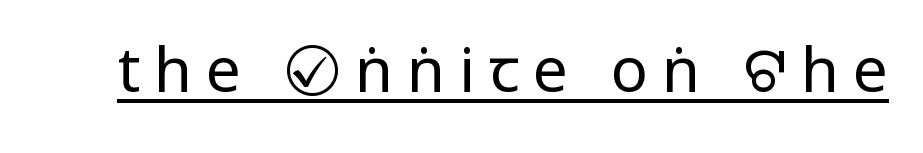
Q: Is the text bold? A: No.
Q: Is the text italic (slanted)? A: No, it is upright.
Q: Is the typeface a serif or a sans-serif typeface? A: Sans-serif.
Q: Is the text underlined? A: Yes.
Q: Is the spacing between letters normal or unusually wide? A: Unusually wide.
Q: Width (condensed, normal, or wide)? A: Normal.
Q: Stroke contrast? A: Low.
Q: x-height? A: Large.
Q: Monospaced? A: No.
